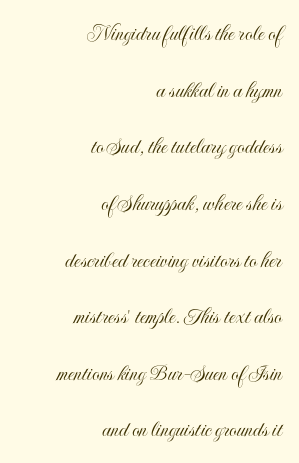
The space directly below the letters is spotless. The paragraph shown leans on its right margin. Compared with typical paragraphs, the rows here are farther apart. Default kerning and tracking; the words read as compact shapes.
